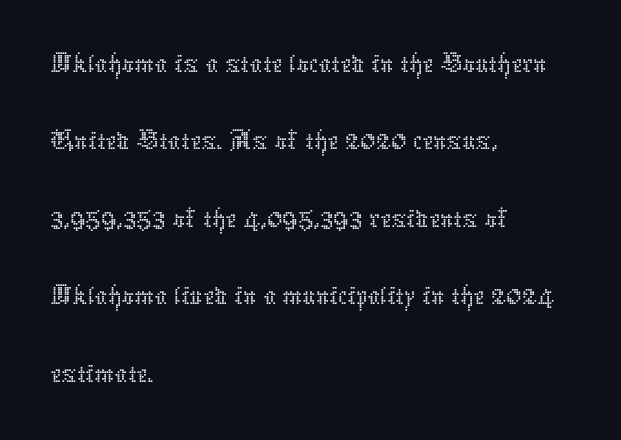
Q: Is the text bold? A: No.
Q: Is the text italic (slanted)? A: No, it is upright.
Q: Is the text underlined? A: No.
Q: How is the paragraph aligned? A: Left-aligned.
Q: Is the spacing between letters normal or unusually wide? A: Normal.
Q: Is the spacing between lines tight, normal or loose? A: Normal.
Q: Width (condensed, normal, or wide)? A: Normal.
Q: Stroke contrast? A: Low.
Q: x-height? A: Medium.
Q: Monospaced? A: No.
